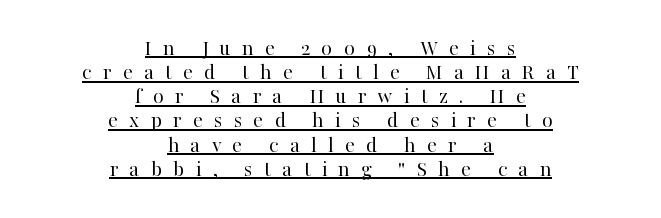
Q: Is the text bold? A: No.
Q: Is the text italic (slanted)? A: No, it is upright.
Q: Is the text underlined? A: Yes.
Q: How is the paragraph aligned? A: Centered.
Q: Is the spacing between letters normal or unusually wide? A: Unusually wide.
Q: Is the spacing between lines tight, normal or loose? A: Tight.
